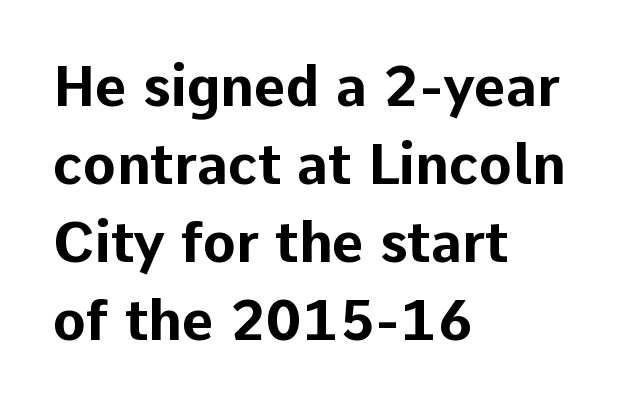
The image shows 55 px bold sans-serif type, upright; set left-aligned, normal line spacing (1.42x), normal letter spacing, not underlined; low stroke contrast and a medium x-height.
